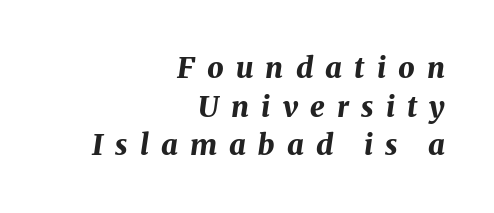
Q: Is the text bold? A: Yes.
Q: Is the text italic (slanted)? A: Yes, it leans right by about 8 degrees.
Q: Is the text underlined? A: No.
Q: How is the paragraph aligned? A: Right-aligned.
Q: Is the spacing between letters normal or unusually wide? A: Unusually wide.
Q: Is the spacing between lines tight, normal or loose? A: Normal.
Q: Width (condensed, normal, or wide)? A: Normal.
Q: Stroke contrast? A: Medium.
Q: x-height? A: Medium.
Q: Monospaced? A: No.
